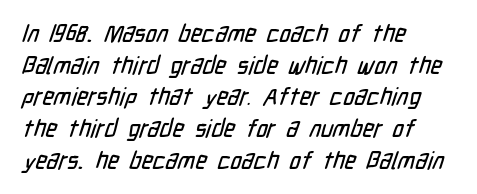
Students, observe: this is what conventionally led text looks like. Glyph-to-glyph distance matches everyday printed text. The lines are quadded left. The strip under each line holds only bare page.
